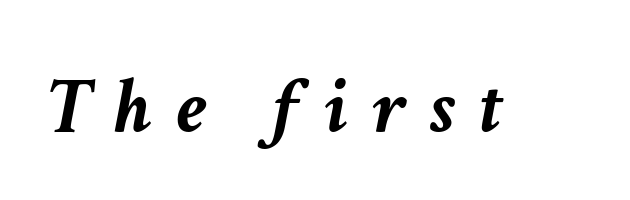
There is plenty of visible air inserted between adjacent glyphs. Underlining? Definitely not there. Note the varied advance widths — an 'i' is clearly narrower than an 'm'. The glyphs have the mass of a bold cut.
